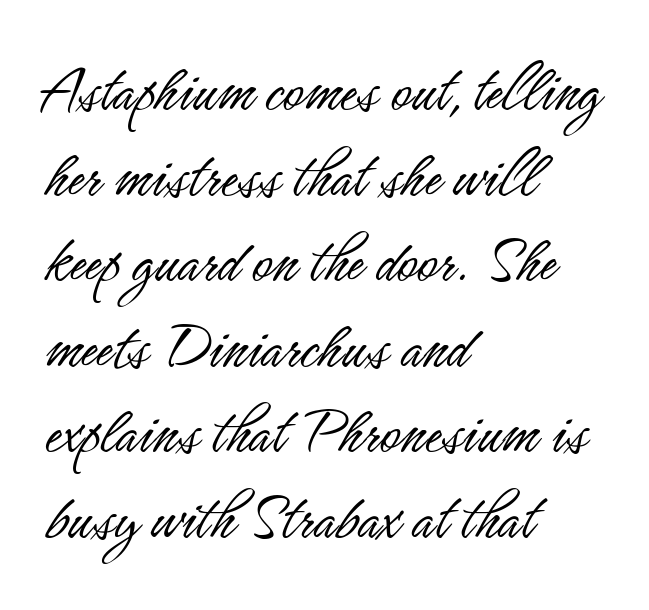
Lines of text with bare space underneath. These glyphs show unthickened strokes, regular width or finer. Line beginnings align vertically; line endings do not. Compared with typical body copy, the letter spacing here is the same. This rendering employs a face without finishing strokes, i.e., a sans-serif.
